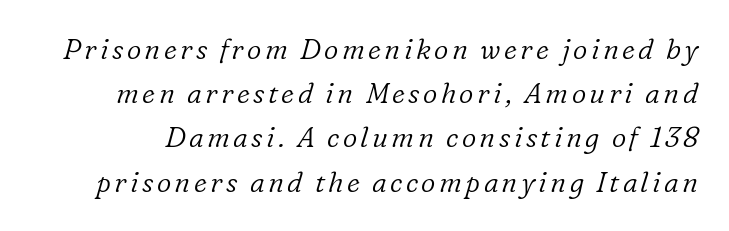
Looking at the ascenders, they clearly lean. No letter is thick-stroked: the sample isn't bold. The area under the type is left untouched. Rows of type keep a routine distance in the vertical direction.
